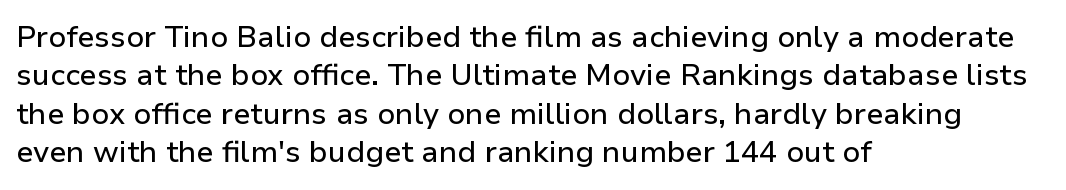
{"serif": "no", "italic": "no", "width": "normal", "stroke_contrast": "low", "x_height": "medium", "monospaced": "no", "underline": "no", "align": "left", "line_spacing": "normal", "line_spacing_ratio": 1.28, "letter_spacing": "normal", "letter_spacing_em": 0.0, "glyph_px": 30}
